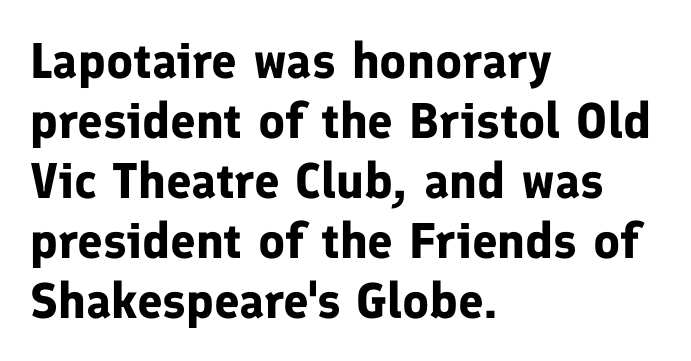
Q: Is the text bold? A: Yes.
Q: Is the text italic (slanted)? A: No, it is upright.
Q: Is the typeface a serif or a sans-serif typeface? A: Sans-serif.
Q: Is the text underlined? A: No.
Q: How is the paragraph aligned? A: Left-aligned.
Q: Is the spacing between letters normal or unusually wide? A: Normal.
Q: Width (condensed, normal, or wide)? A: Normal.
Q: Stroke contrast? A: Low.
Q: x-height? A: Medium.
Q: Monospaced? A: No.
